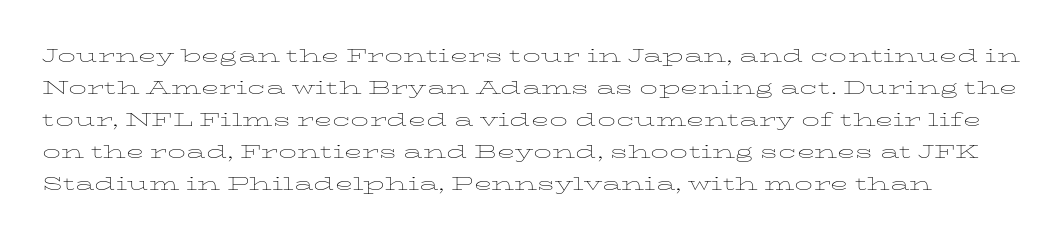
Q: Is the text bold? A: No.
Q: Is the text italic (slanted)? A: No, it is upright.
Q: Is the text underlined? A: No.
Q: Is the spacing between letters normal or unusually wide? A: Normal.
Q: Is the spacing between lines tight, normal or loose? A: Normal.
